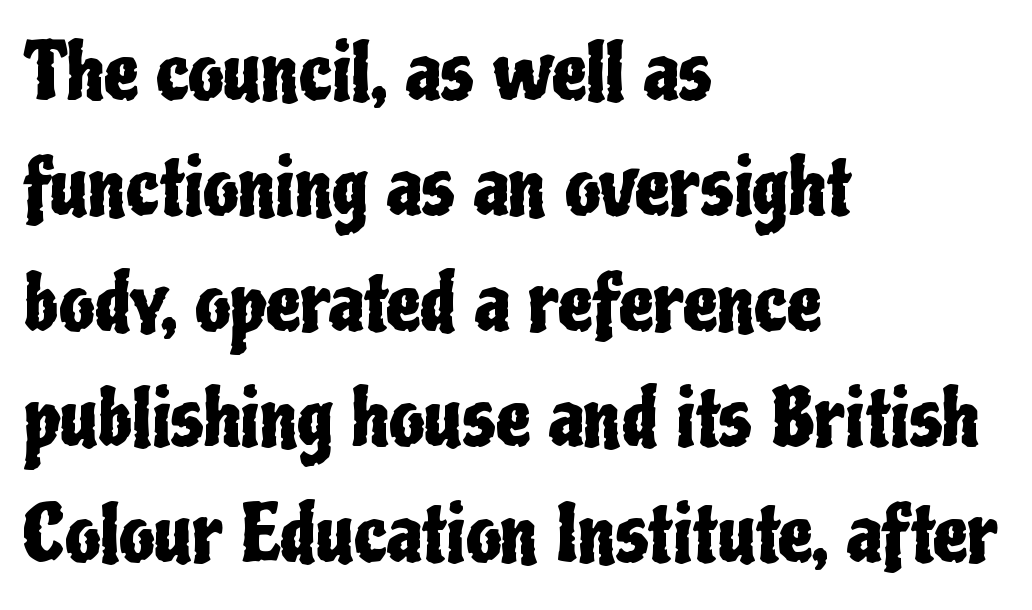
Q: Is the text italic (slanted)? A: No, it is upright.
Q: Is the typeface a serif or a sans-serif typeface? A: Sans-serif.
Q: Is the text underlined? A: No.
Q: How is the paragraph aligned? A: Left-aligned.
Q: Is the spacing between letters normal or unusually wide? A: Normal.
Q: Is the spacing between lines tight, normal or loose? A: Normal.
Q: Width (condensed, normal, or wide)? A: Condensed.
Q: Stroke contrast? A: Low.
Q: x-height? A: Medium.
Q: Monospaced? A: No.
